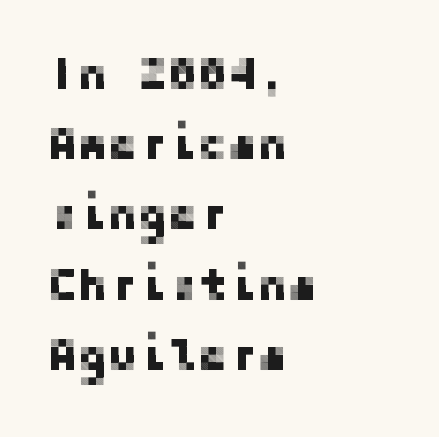
{"serif": "no", "italic": "no", "width": "normal", "stroke_contrast": "low", "x_height": "medium", "underline": "no", "align": "left", "line_spacing": "normal", "line_spacing_ratio": 1.56, "letter_spacing": "normal", "letter_spacing_em": 0.0, "glyph_px": 45}
